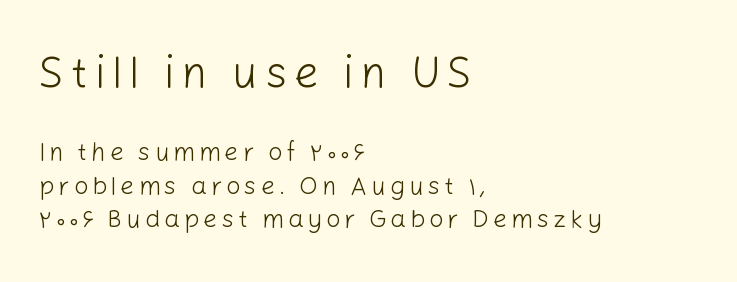
The image shows 44 px light sans-serif type, upright; set left-aligned, normal line spacing (1.34x), not underlined; the first (top) block is 1.76x larger; low stroke contrast and a medium x-height.
